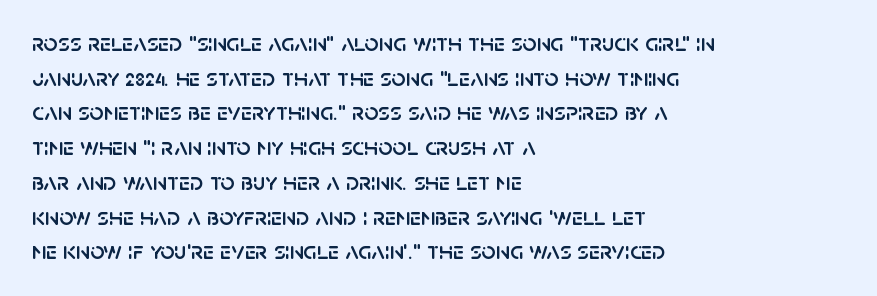
Has an underline been added? It has not. Observe the ordinary spacing: letters are neighbours, not strangers. What's the leading like? Ordinary, nothing unusual. Reading down the block, your eye returns to a fixed left position each line. Every character sits straight up, as roman type does.
